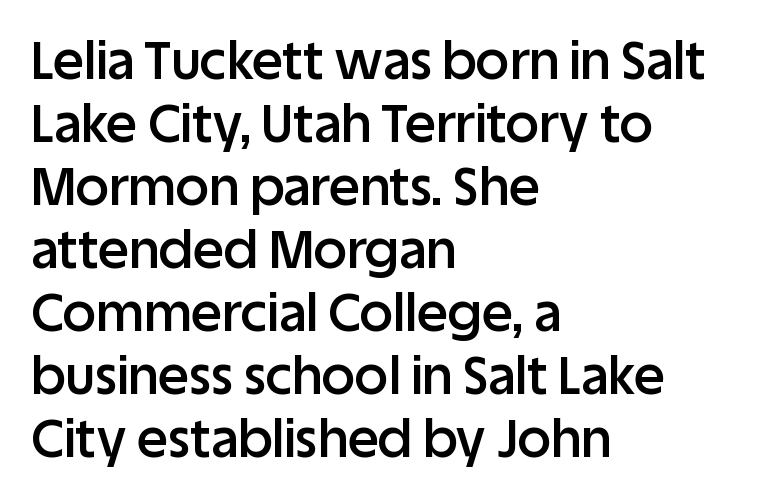
The image shows 52 px semibold sans-serif type, upright; set left-aligned, line spacing 1.21x, normal letter spacing, not underlined; low stroke contrast and a large x-height.
